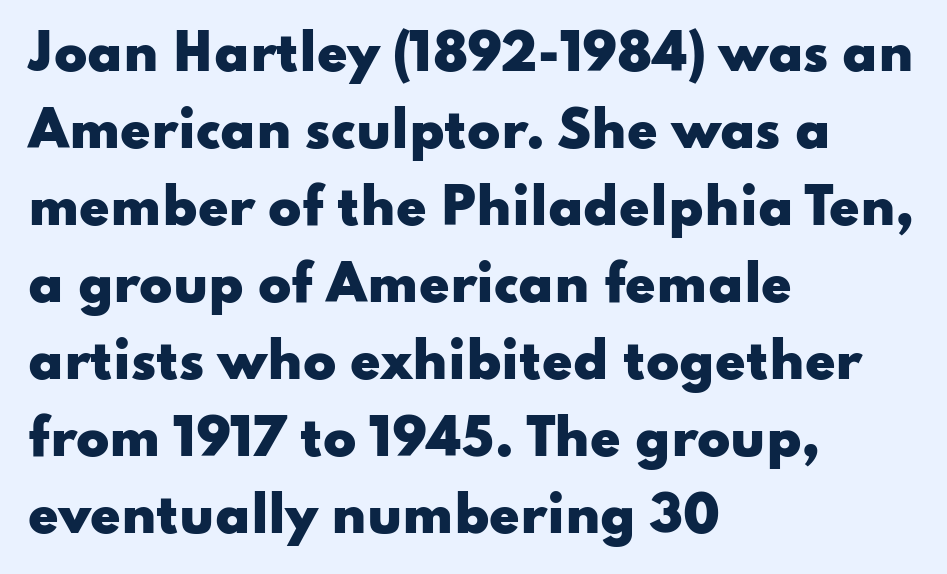
{"serif": "no", "italic": "no", "bold": "yes", "weight": "heavy", "width": "wide", "stroke_contrast": "low", "x_height": "small", "monospaced": "no", "underline": "no", "align": "left", "line_spacing": "normal", "line_spacing_ratio": 1.57, "letter_spacing": "normal", "letter_spacing_em": 0.0, "glyph_px": 49}
